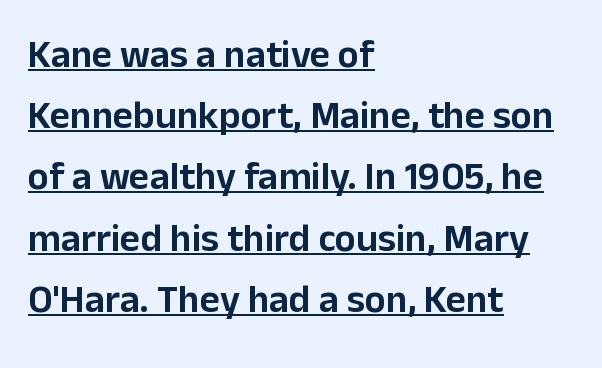
Q: Is the text italic (slanted)? A: No, it is upright.
Q: Is the typeface a serif or a sans-serif typeface? A: Sans-serif.
Q: Is the text underlined? A: Yes.
Q: How is the paragraph aligned? A: Left-aligned.
Q: Is the spacing between letters normal or unusually wide? A: Normal.
Q: Is the spacing between lines tight, normal or loose? A: Normal.
Q: Width (condensed, normal, or wide)? A: Normal.
Q: Stroke contrast? A: Low.
Q: x-height? A: Medium.
Q: Monospaced? A: No.
